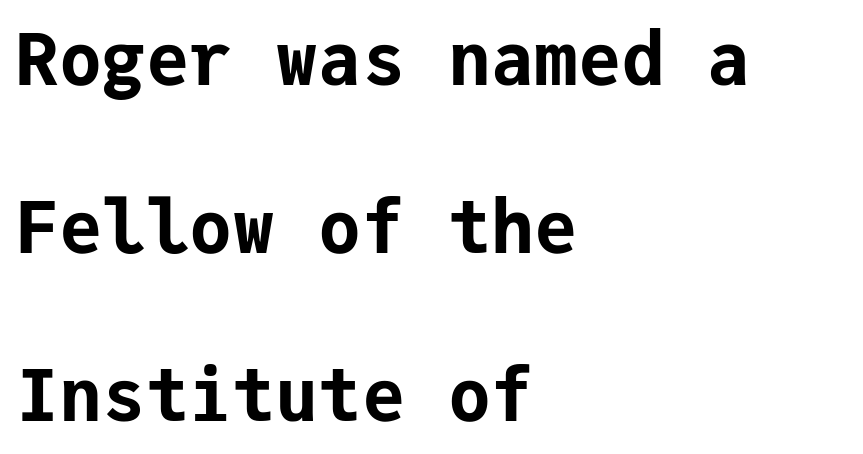
Ordinary non-slanted type is in use. Spacing between characters is what you'd get straight out of the box. Spacing verdict: monospaced, one width for all characters. Descenders hang freely into open space. Whoever set this chose breathing room over compactness in the vertical rhythm. Nope, no serifs anywhere on these letters.
